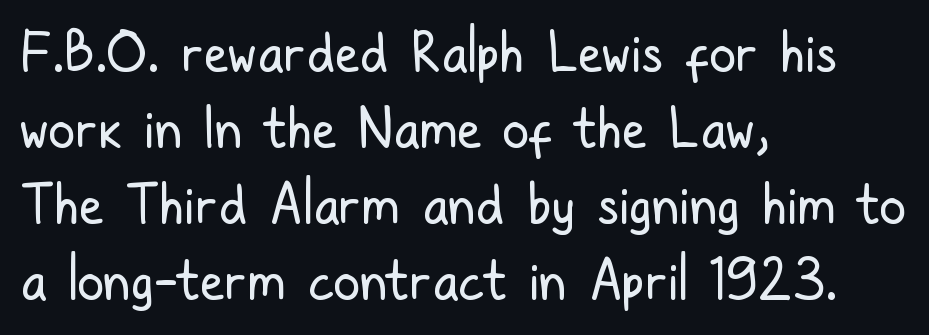
The image shows 54 px regular-weight, condensed sans-serif type, upright; set left-aligned, normal line spacing (1.41x), normal letter spacing, not underlined; low stroke contrast and a medium x-height.
